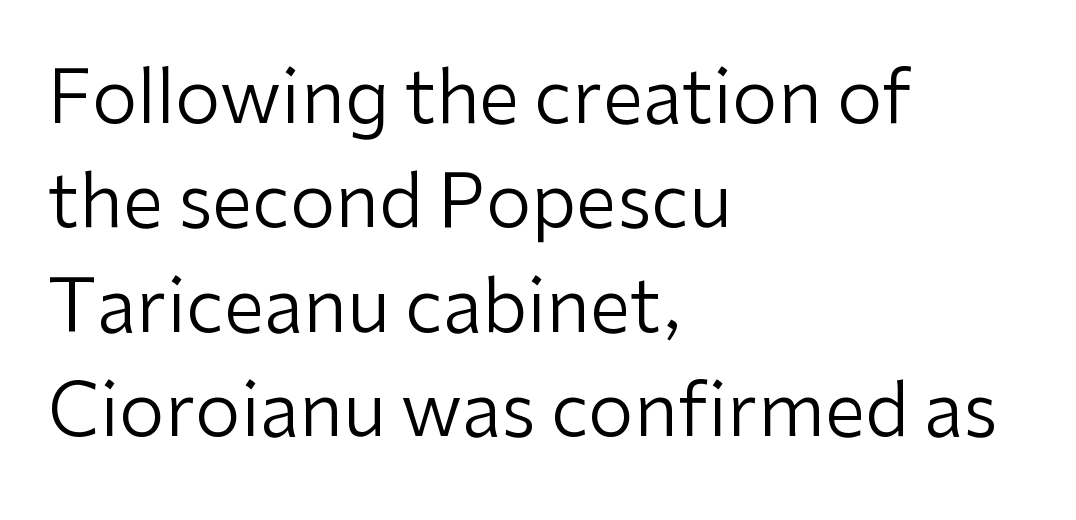
{"serif": "no", "italic": "no", "bold": "no", "weight": "regular", "width": "normal", "stroke_contrast": "low", "x_height": "medium", "monospaced": "no", "underline": "no", "align": "left", "line_spacing": "normal", "line_spacing_ratio": 1.43, "letter_spacing": "normal", "letter_spacing_em": 0.0, "glyph_px": 73}
